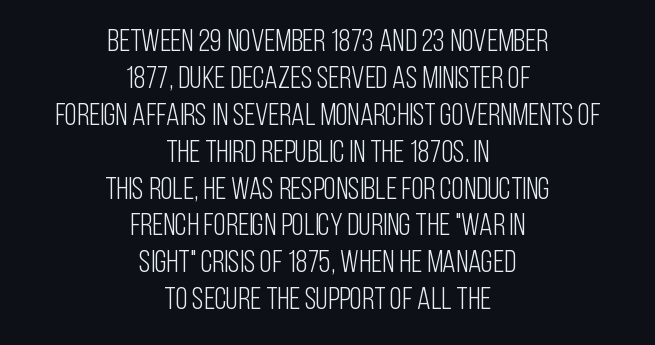
{"serif": "no", "italic": "no", "bold": "no", "weight": "light", "width": "condensed", "stroke_contrast": "low", "x_height": "large", "monospaced": "no", "underline": "no", "align": "center", "line_spacing_ratio": 1.19, "letter_spacing": "normal", "letter_spacing_em": 0.0, "glyph_px": 31}
